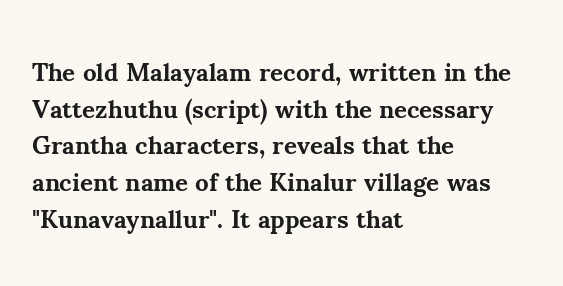
{"italic": "no", "bold": "yes", "underline": "no", "align": "left", "line_spacing": "normal", "line_spacing_ratio": 1.47, "letter_spacing": "normal", "letter_spacing_em": 0.0, "glyph_px": 25}
